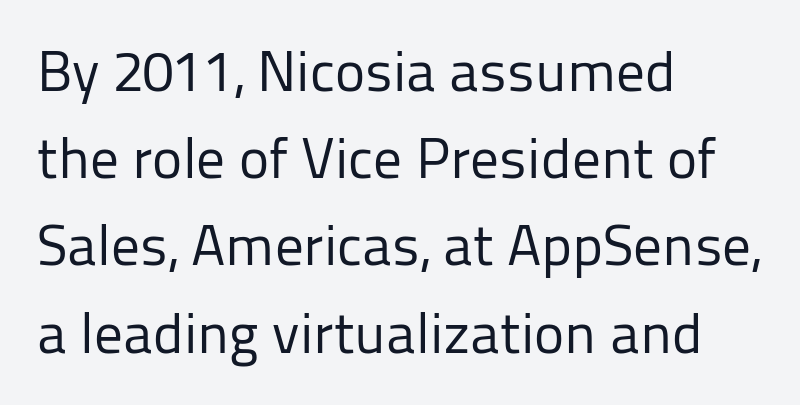
{"serif": "no", "italic": "no", "bold": "no", "weight": "regular", "width": "normal", "stroke_contrast": "low", "x_height": "medium", "monospaced": "no", "underline": "no", "align": "left", "line_spacing": "normal", "line_spacing_ratio": 1.53, "letter_spacing": "normal", "letter_spacing_em": 0.0, "glyph_px": 57}
